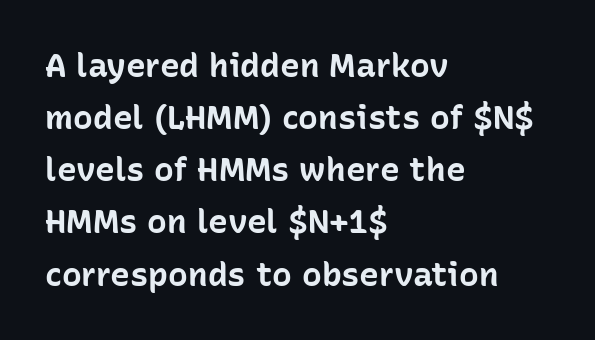
Q: Is the text bold? A: Yes.
Q: Is the text italic (slanted)? A: No, it is upright.
Q: Is the typeface a serif or a sans-serif typeface? A: Sans-serif.
Q: Is the text underlined? A: No.
Q: How is the paragraph aligned? A: Left-aligned.
Q: Is the spacing between letters normal or unusually wide? A: Normal.
Q: Is the spacing between lines tight, normal or loose? A: Normal.
Q: Width (condensed, normal, or wide)? A: Normal.
Q: Stroke contrast? A: Low.
Q: x-height? A: Medium.
Q: Monospaced? A: No.
